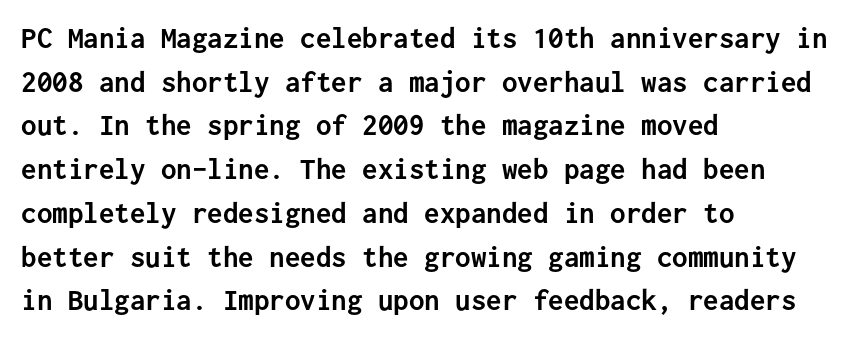
Q: Is the text bold? A: Yes.
Q: Is the text italic (slanted)? A: No, it is upright.
Q: Is the typeface a serif or a sans-serif typeface? A: Sans-serif.
Q: Is the text underlined? A: No.
Q: How is the paragraph aligned? A: Left-aligned.
Q: Is the spacing between letters normal or unusually wide? A: Normal.
Q: Is the spacing between lines tight, normal or loose? A: Normal.
Q: Width (condensed, normal, or wide)? A: Normal.
Q: Stroke contrast? A: Low.
Q: x-height? A: Medium.
Q: Monospaced? A: Yes.
